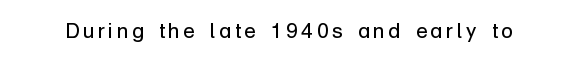
Nope, not italic — everything's standing straight. Weight: regular or lighter. This rendering features lettering with no underline.
